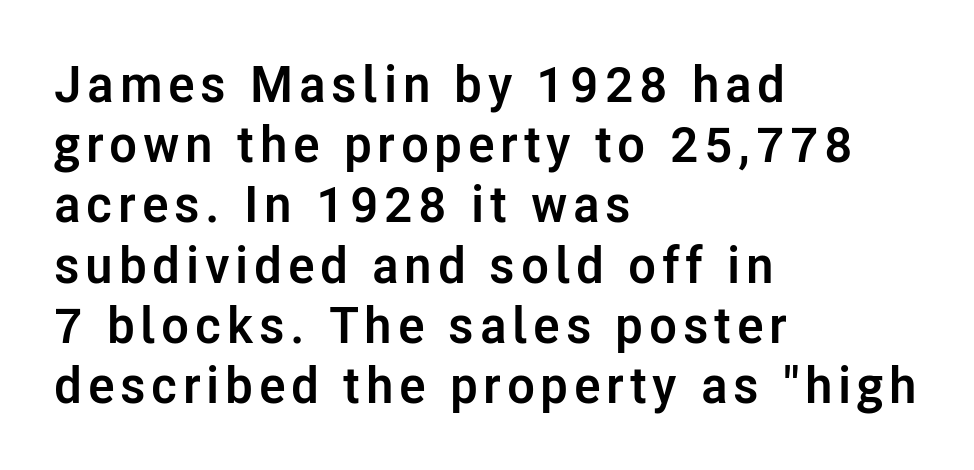
The face used here is proportionally spaced, like ordinary book or web type. The lettering holds an erect, upright posture throughout. Short and long lines alike share a common starting point at left. The space directly below the letters is spotless. Nope, no serifs anywhere on these letters.
